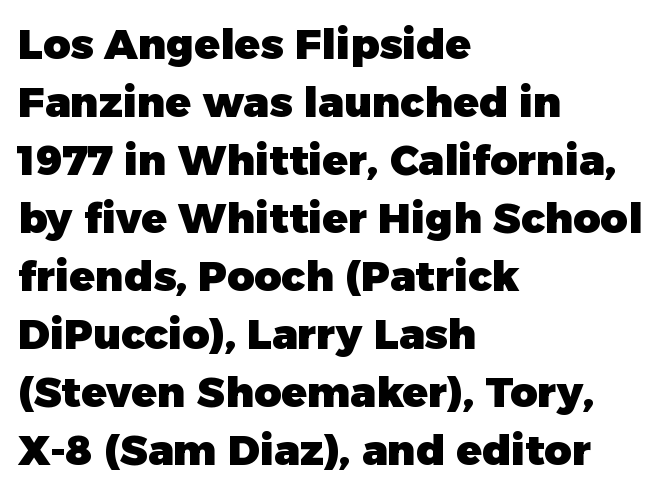
Q: Is the text bold? A: Yes.
Q: Is the text italic (slanted)? A: No, it is upright.
Q: Is the typeface a serif or a sans-serif typeface? A: Sans-serif.
Q: Is the text underlined? A: No.
Q: How is the paragraph aligned? A: Left-aligned.
Q: Is the spacing between letters normal or unusually wide? A: Normal.
Q: Is the spacing between lines tight, normal or loose? A: Normal.
Q: Width (condensed, normal, or wide)? A: Normal.
Q: Stroke contrast? A: Low.
Q: x-height? A: Medium.
Q: Monospaced? A: No.
